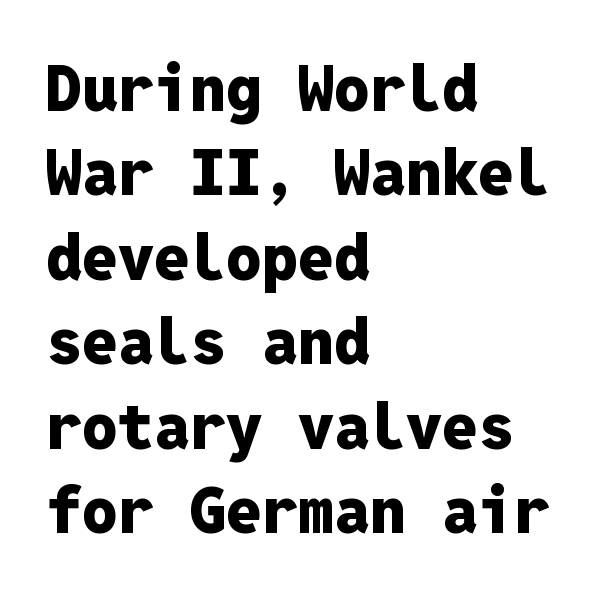
{"serif": "no", "italic": "no", "bold": "yes", "weight": "heavy", "width": "normal", "stroke_contrast": "low", "x_height": "medium", "monospaced": "yes", "underline": "no", "align": "left", "line_spacing": "normal", "line_spacing_ratio": 1.32, "letter_spacing": "normal", "letter_spacing_em": 0.0, "glyph_px": 64}
